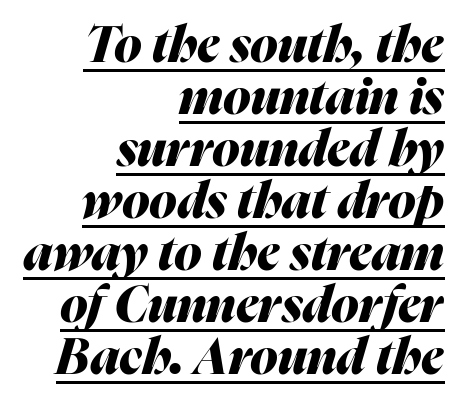
The image shows 50 px heavy type, italic (leaning right); set right-aligned, tight line spacing (1.04x), normal letter spacing, underlined; medium stroke contrast and a medium x-height.
